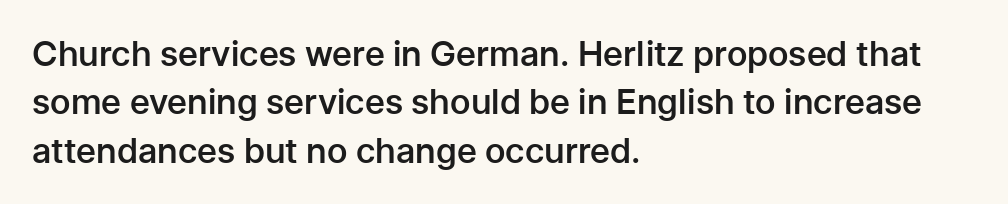
The image shows 35 px semibold sans-serif type, upright; set left-aligned, normal line spacing (1.38x), normal letter spacing, not underlined; low stroke contrast and a medium x-height.
